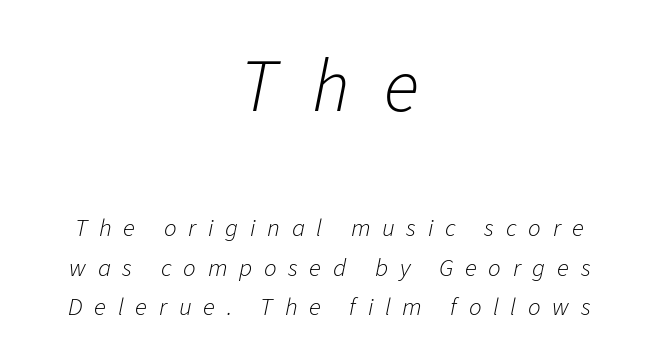
The image shows 74 px light type, italic (leaning right); set centered, normal line spacing (1.57x), unusually wide letter spacing (+0.47 em), not underlined; the first (top) block is 2.96x larger; low stroke contrast and a medium x-height.
